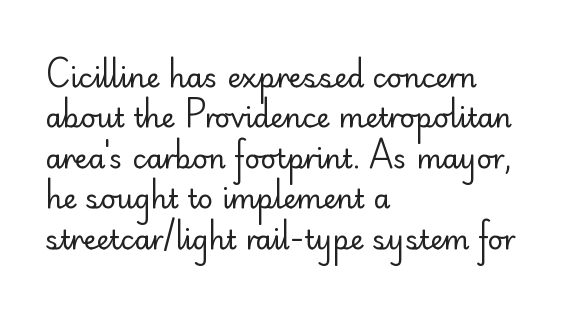
The passage shown stacks its lines at a standard gap. Students, note that the glyphs here touch the page at normal intervals. This reads as an unemphasized weight, regular at the heaviest. Typeset ragged right — the left edge is the straight one. No italicization has been applied; the sample stays upright.
